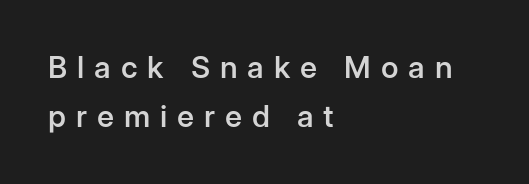
The image shows 30 px semibold sans-serif type, upright; set left-aligned, normal line spacing (1.65x), unusually wide letter spacing (+0.33 em), not underlined; low stroke contrast and a medium x-height.
